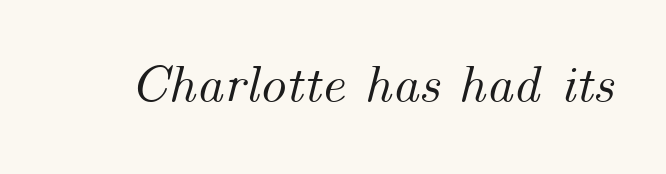
The image shows 53 px text type, italic (leaning right); set normal letter spacing, not underlined; medium stroke contrast and a small x-height.
